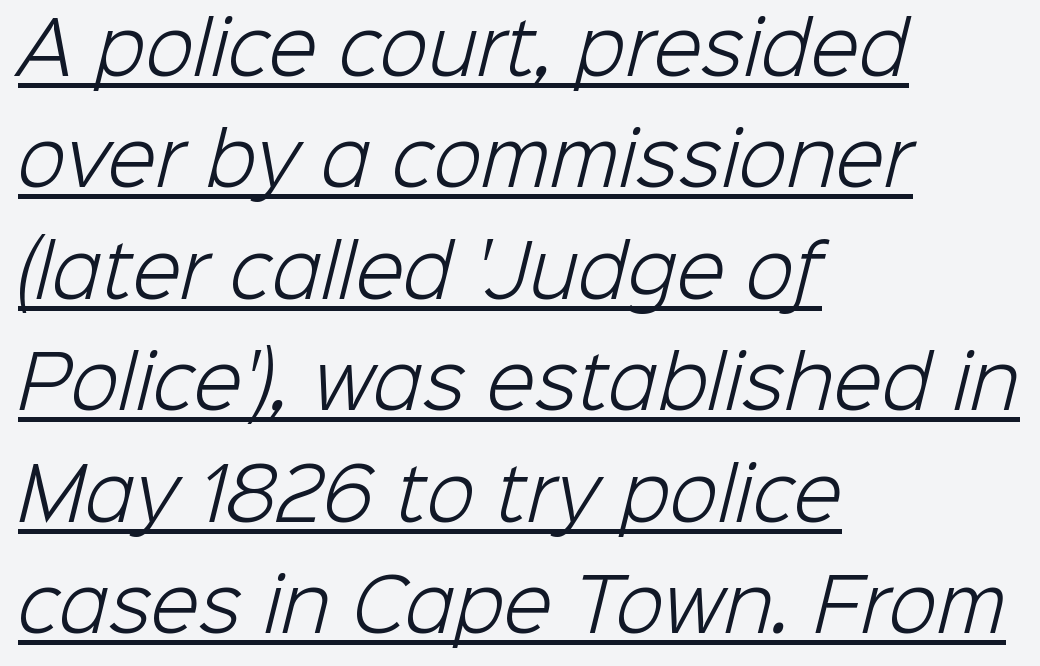
The image shows 71 px light sans-serif type; set left-aligned, normal line spacing (1.57x), normal letter spacing, underlined; low stroke contrast and a medium x-height.
